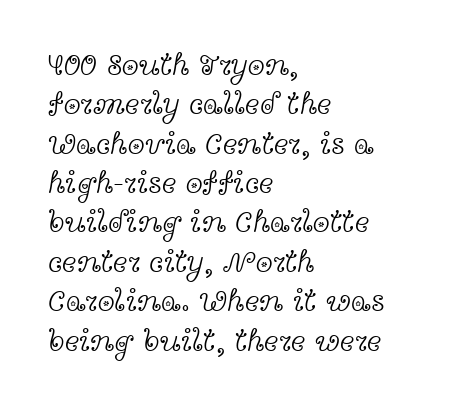
Typographically, this falls in the serif category. This sample is left-justified, so line endings fall wherever the words run out. The zone under the glyphs is completely vacant. The letters advance in unequal steps, a hallmark of proportional type.
